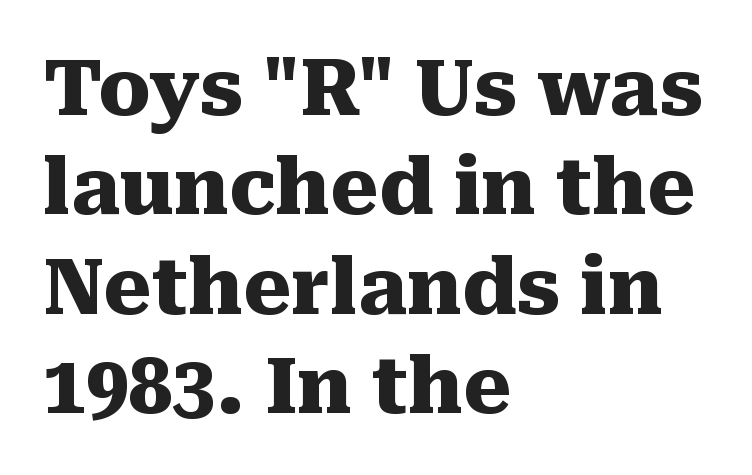
Q: Is the text bold? A: Yes.
Q: Is the text italic (slanted)? A: No, it is upright.
Q: Is the typeface a serif or a sans-serif typeface? A: Serif.
Q: Is the text underlined? A: No.
Q: How is the paragraph aligned? A: Left-aligned.
Q: Is the spacing between letters normal or unusually wide? A: Normal.
Q: Is the spacing between lines tight, normal or loose? A: Normal.
Q: Width (condensed, normal, or wide)? A: Normal.
Q: Stroke contrast? A: Medium.
Q: x-height? A: Medium.
Q: Monospaced? A: No.
